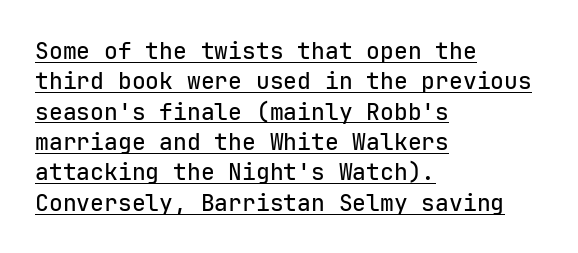
Q: Is the text italic (slanted)? A: No, it is upright.
Q: Is the text underlined? A: Yes.
Q: How is the paragraph aligned? A: Left-aligned.
Q: Is the spacing between letters normal or unusually wide? A: Normal.
Q: Is the spacing between lines tight, normal or loose? A: Normal.
